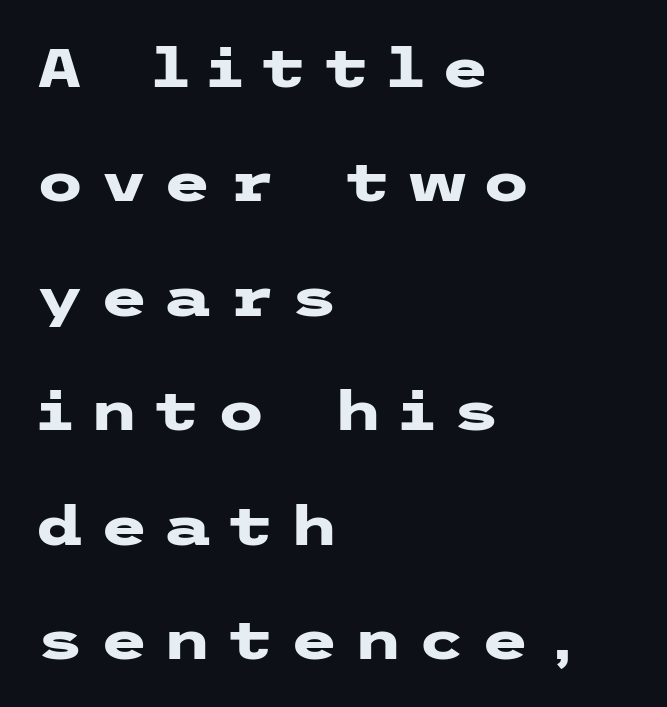
Q: Is the text bold? A: Yes.
Q: Is the text italic (slanted)? A: No, it is upright.
Q: Is the typeface a serif or a sans-serif typeface? A: Sans-serif.
Q: Is the text underlined? A: No.
Q: How is the paragraph aligned? A: Left-aligned.
Q: Is the spacing between letters normal or unusually wide? A: Unusually wide.
Q: Is the spacing between lines tight, normal or loose? A: Loose.
Q: Width (condensed, normal, or wide)? A: Wide.
Q: Stroke contrast? A: Low.
Q: x-height? A: Medium.
